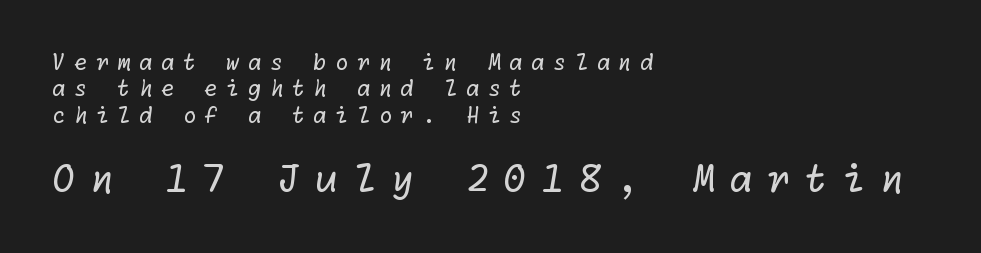
Q: Is the text bold? A: No.
Q: Is the typeface a serif or a sans-serif typeface? A: Sans-serif.
Q: Is the text underlined? A: No.
Q: How is the paragraph aligned? A: Left-aligned.
Q: Is the spacing between letters normal or unusually wide? A: Unusually wide.
Q: Which block of text is set in a larger size, the first (top) or the second (bottom)? A: The second (bottom) one.
Q: Width (condensed, normal, or wide)? A: Normal.
Q: Stroke contrast? A: Low.
Q: x-height? A: Medium.
